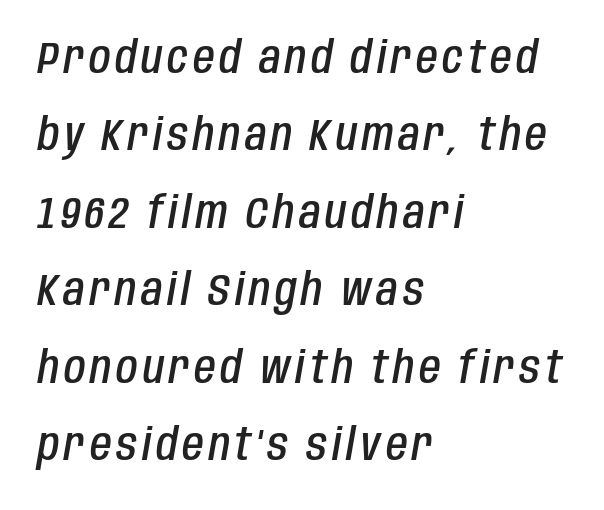
{"italic": "yes", "lean": "right", "slant_degrees": 10, "bold": "semi", "weight": "semibold", "width": "condensed", "stroke_contrast": "low", "x_height": "large", "monospaced": "no", "underline": "no", "align": "left", "line_spacing_ratio": 1.76, "glyph_px": 44}
